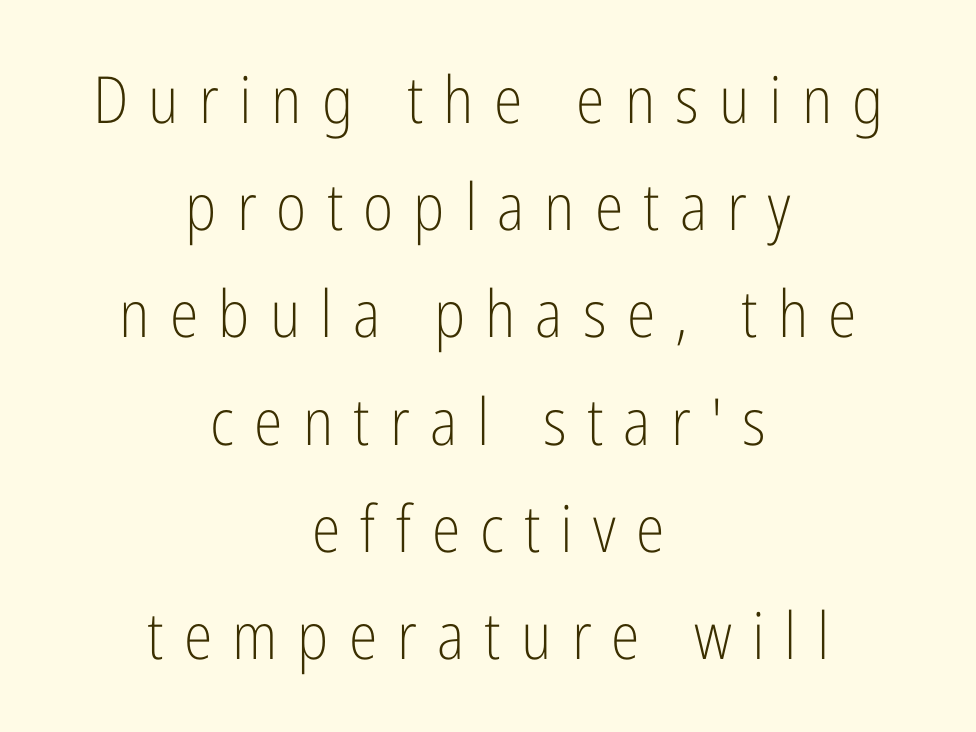
{"serif": "no", "italic": "no", "bold": "no", "weight": "light", "width": "condensed", "stroke_contrast": "low", "x_height": "medium", "monospaced": "no", "underline": "no", "align": "center", "line_spacing": "normal", "line_spacing_ratio": 1.65, "letter_spacing": "wide", "letter_spacing_em": 0.31, "glyph_px": 65}
